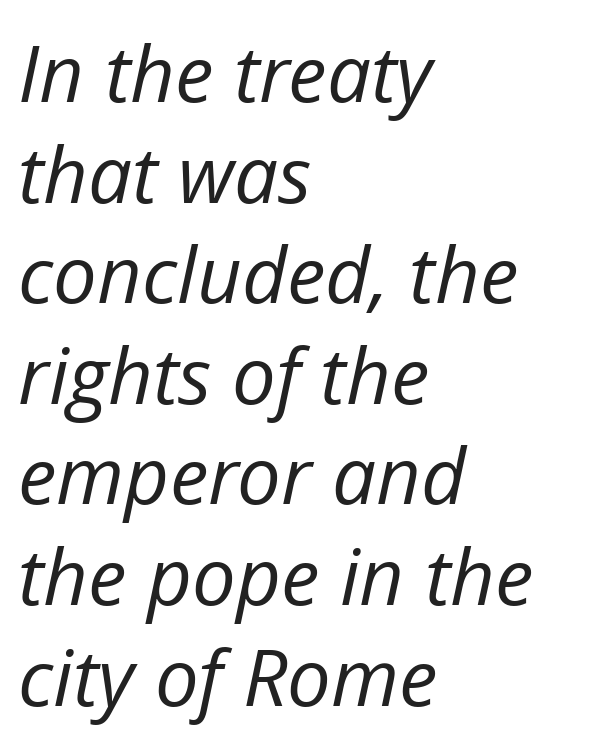
Q: Is the text bold? A: No.
Q: Is the text italic (slanted)? A: Yes, it leans right by about 12 degrees.
Q: Is the text underlined? A: No.
Q: How is the paragraph aligned? A: Left-aligned.
Q: Is the spacing between letters normal or unusually wide? A: Normal.
Q: Is the spacing between lines tight, normal or loose? A: Normal.
Q: Width (condensed, normal, or wide)? A: Normal.
Q: Stroke contrast? A: Low.
Q: x-height? A: Medium.
Q: Monospaced? A: No.
